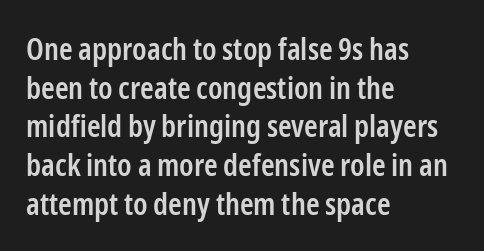
The image shows 31 px semibold, condensed sans-serif type, upright; set left-aligned, normal line spacing (1.25x), normal letter spacing, not underlined; low stroke contrast and a medium x-height.
